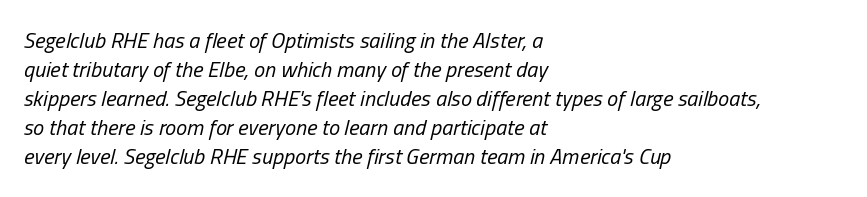
{"italic": "yes", "lean": "right", "slant_degrees": 13, "bold": "no", "underline": "no", "align": "left", "line_spacing": "normal", "line_spacing_ratio": 1.32, "letter_spacing": "normal", "letter_spacing_em": 0.0, "glyph_px": 22}
